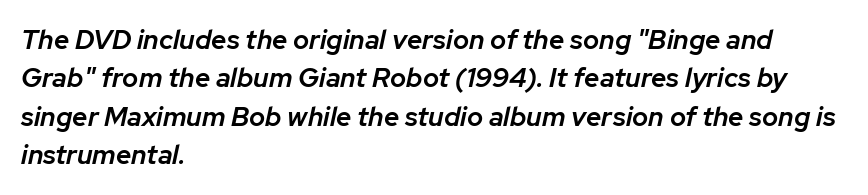
Line beginnings align vertically; line endings do not. The face used here is rendered with its standard letterfit. The leading is moderate, giving the passage an even texture. Clear beneath every line of the passage. Emphasis-style slanted type is in use.
